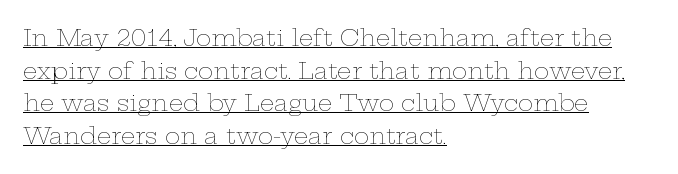
{"italic": "no", "bold": "no", "underline": "yes", "align": "left", "line_spacing": "normal", "line_spacing_ratio": 1.42, "letter_spacing": "normal", "letter_spacing_em": 0.0, "glyph_px": 23}
